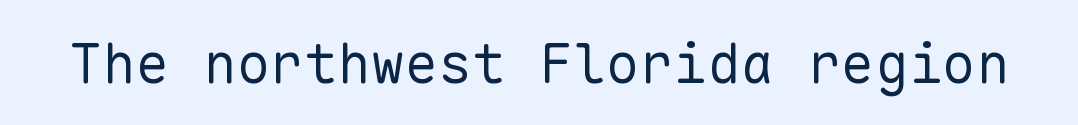
The image shows 56 px regular-weight sans-serif type, upright, monospaced; set normal letter spacing, not underlined; low stroke contrast and a medium x-height.
